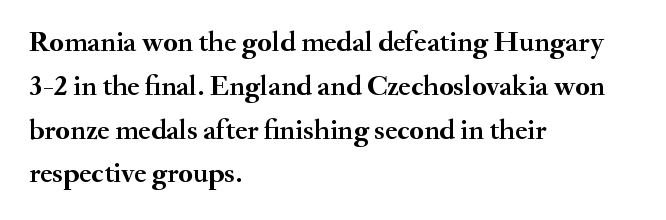
The image shows 29 px semibold serif type, upright; set left-aligned, normal line spacing (1.51x), normal letter spacing, not underlined; medium stroke contrast and a small x-height.
